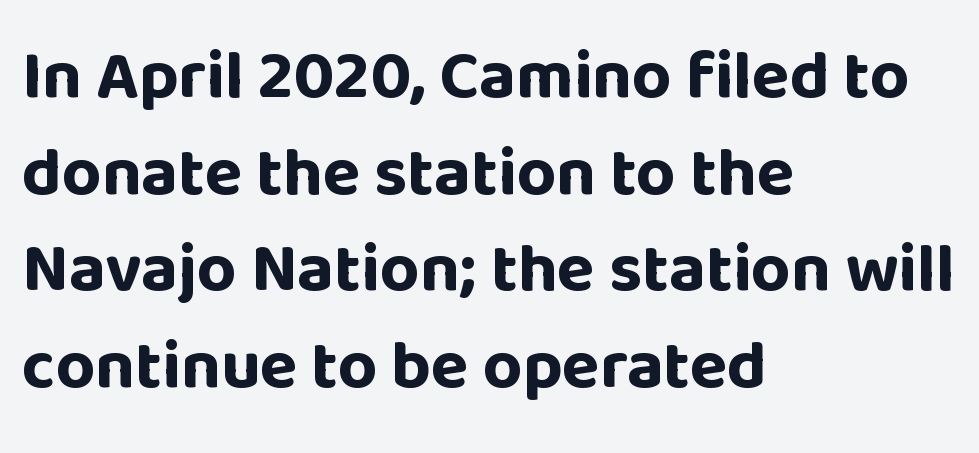
Q: Is the text bold? A: Yes.
Q: Is the text italic (slanted)? A: No, it is upright.
Q: Is the typeface a serif or a sans-serif typeface? A: Sans-serif.
Q: Is the text underlined? A: No.
Q: How is the paragraph aligned? A: Left-aligned.
Q: Is the spacing between letters normal or unusually wide? A: Normal.
Q: Is the spacing between lines tight, normal or loose? A: Normal.
Q: Width (condensed, normal, or wide)? A: Normal.
Q: Stroke contrast? A: Low.
Q: x-height? A: Large.
Q: Monospaced? A: No.
